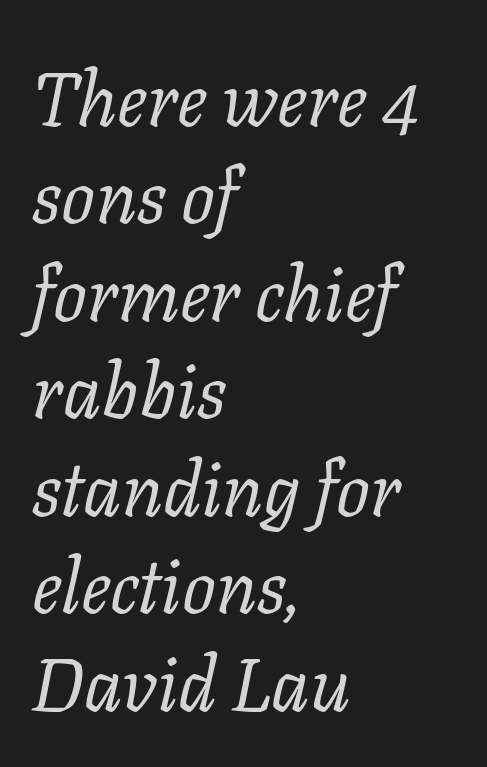
The image shows 75 px regular-weight serif type, italic (leaning right); set left-aligned, normal line spacing (1.3x), normal letter spacing, not underlined; low stroke contrast and a medium x-height.
